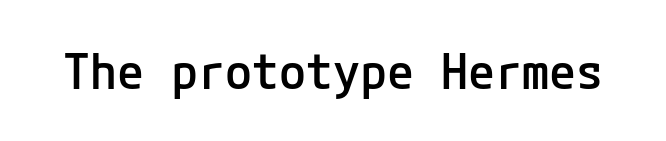
The image shows 49 px semibold sans-serif type, upright; set normal letter spacing, not underlined; low stroke contrast and a medium x-height.
